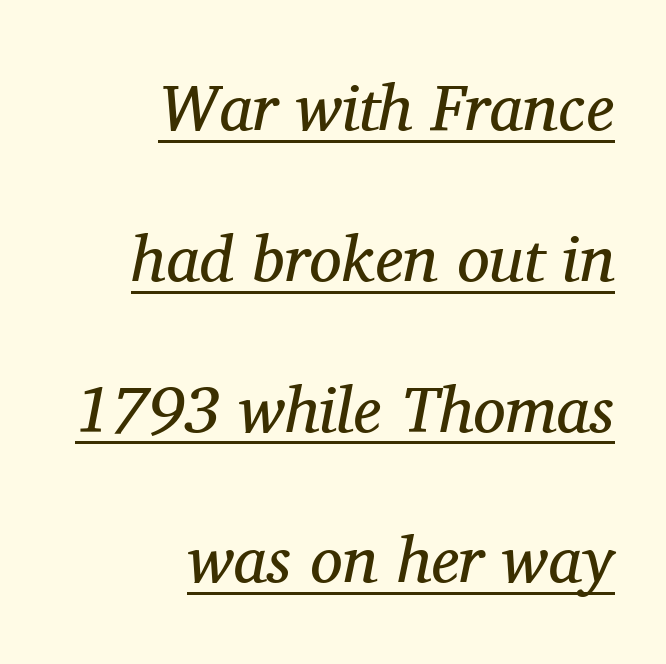
Q: Is the text bold? A: No.
Q: Is the text italic (slanted)? A: Yes, it leans right by about 11 degrees.
Q: Is the typeface a serif or a sans-serif typeface? A: Serif.
Q: Is the text underlined? A: Yes.
Q: How is the paragraph aligned? A: Right-aligned.
Q: Is the spacing between letters normal or unusually wide? A: Normal.
Q: Is the spacing between lines tight, normal or loose? A: Loose.
Q: Width (condensed, normal, or wide)? A: Normal.
Q: Stroke contrast? A: Medium.
Q: x-height? A: Medium.
Q: Monospaced? A: No.
